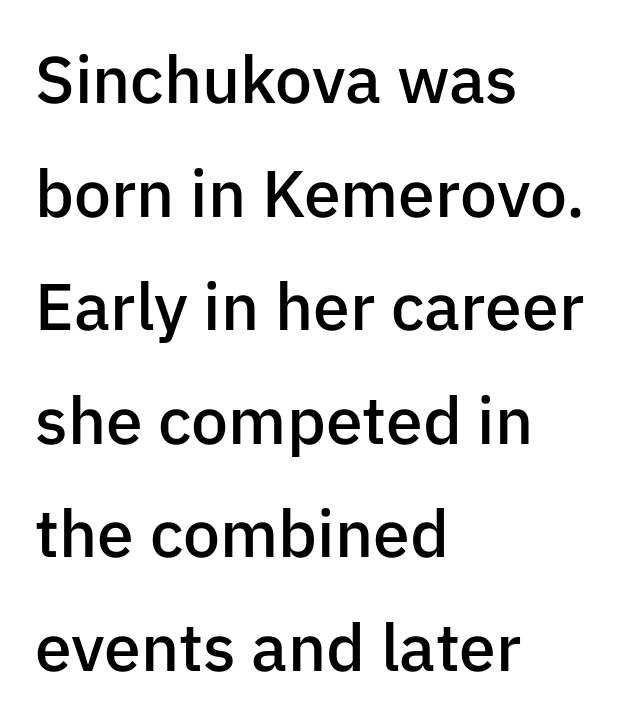
{"serif": "no", "italic": "no", "bold": "semi", "weight": "semibold", "width": "normal", "stroke_contrast": "low", "x_height": "medium", "monospaced": "no", "underline": "no", "align": "left", "line_spacing_ratio": 1.72, "letter_spacing": "normal", "letter_spacing_em": 0.0, "glyph_px": 66}
